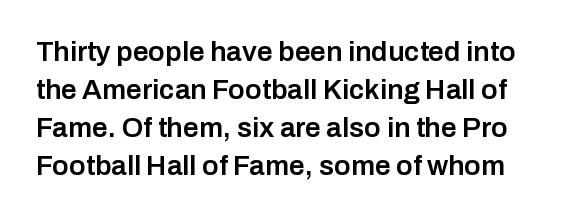
The image shows 28 px semibold sans-serif type, upright; set normal line spacing (1.36x), normal letter spacing, not underlined; low stroke contrast and a medium x-height.
